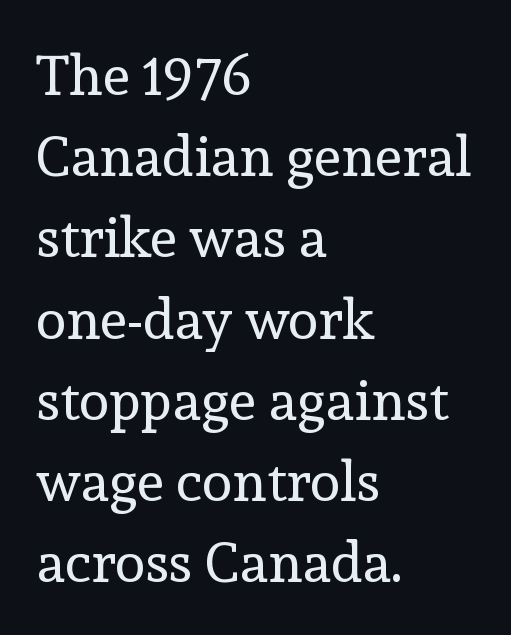
The image shows 56 px regular-weight serif type, upright; set left-aligned, normal line spacing (1.45x), normal letter spacing, not underlined; a medium x-height.
